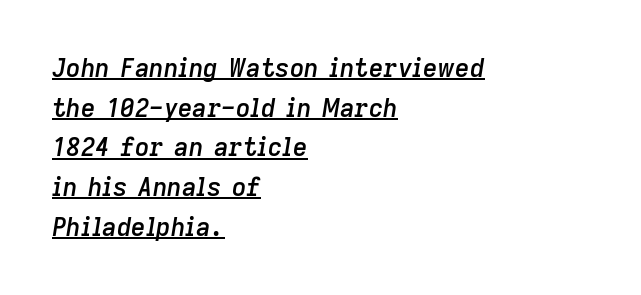
Underlining? Definitely there. One glance says typical: line gaps are just what's usual. Typographic density is moderately raised because the face is semibold. This sample is left-justified, so line endings fall wherever the words run out. Here the glyphs are tracked normally, forming tight word shapes. The glyphs look as if they've been sheared to an angle.
